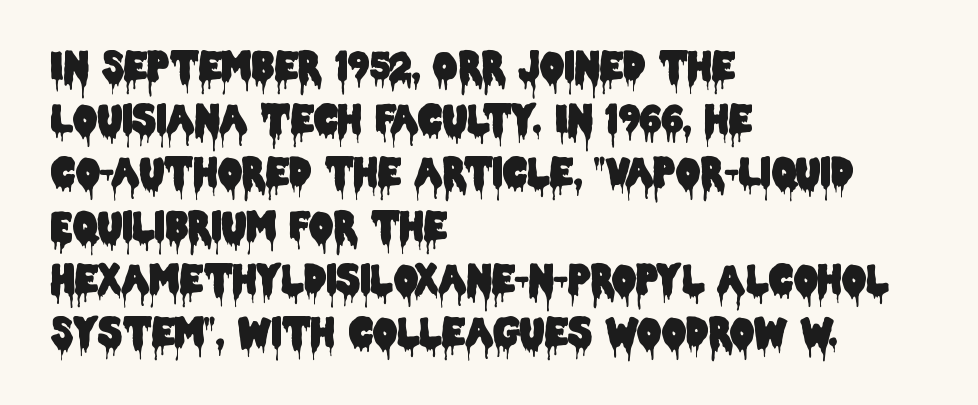
Has an underline been added? It has not. In terms of posture, this sample is upright. The typesetter chose a ragged-right arrangement here. I'd call this a sans setting — the letters go barefoot.
